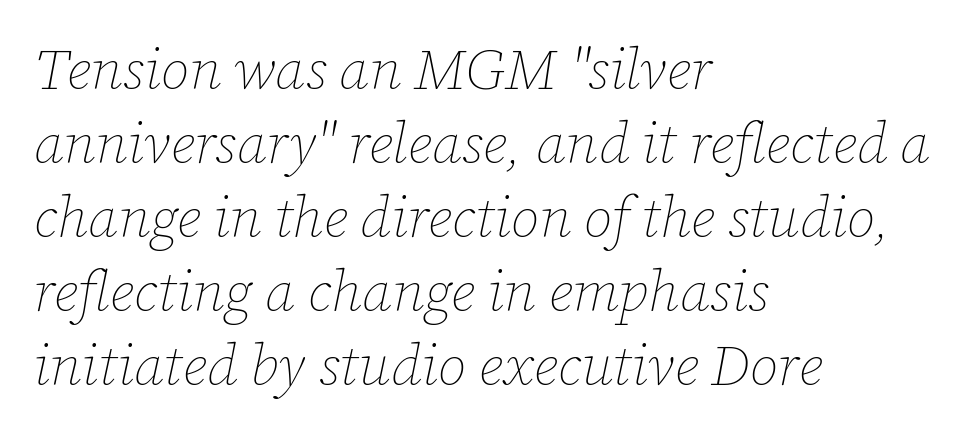
Q: Is the text bold? A: No.
Q: Is the text italic (slanted)? A: Yes, it leans right by about 12 degrees.
Q: Is the text underlined? A: No.
Q: How is the paragraph aligned? A: Left-aligned.
Q: Is the spacing between letters normal or unusually wide? A: Normal.
Q: Is the spacing between lines tight, normal or loose? A: Normal.
Q: Width (condensed, normal, or wide)? A: Normal.
Q: Stroke contrast? A: Low.
Q: x-height? A: Medium.
Q: Monospaced? A: No.
